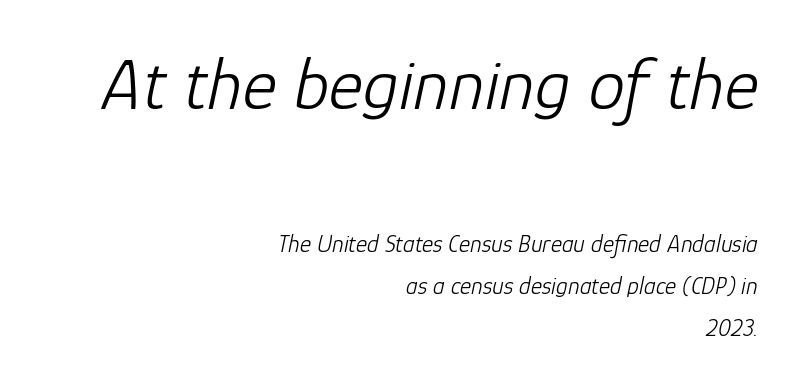
The image shows 73 px light type, italic (leaning right); set right-aligned, line spacing 1.76x, normal letter spacing, not underlined; the first (top) block is 3.04x larger; low stroke contrast and a medium x-height.
